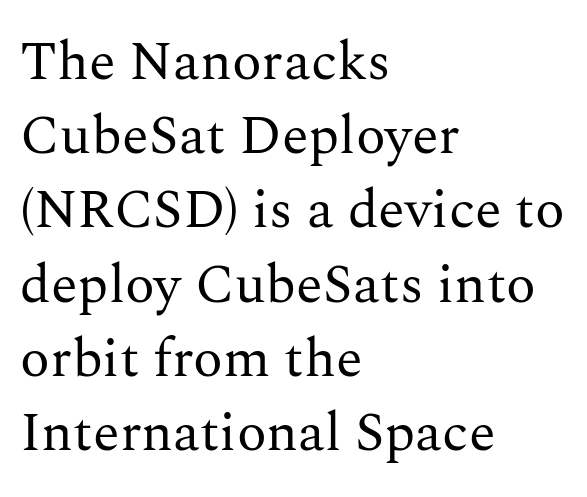
Is the block centered? No — it sits flush against the left margin. Here the designer chose a conventional face with non-uniform glyph widths. If you measured baseline to baseline, you'd find a middling distance. Does extra space separate the letters? No, they use regular spacing. Unbolded letterforms with no extra heft.
